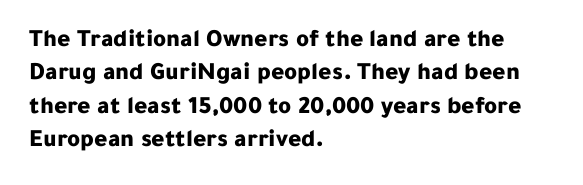
Notice how the passage keeps a crisp vertical edge on the left only. Ordinary non-slanted type is in use. This sample uses plain, unmodified letter spacing. Strong, thick strokes mark this as bold type. Normally led — the rows are evenly, conventionally spaced.
